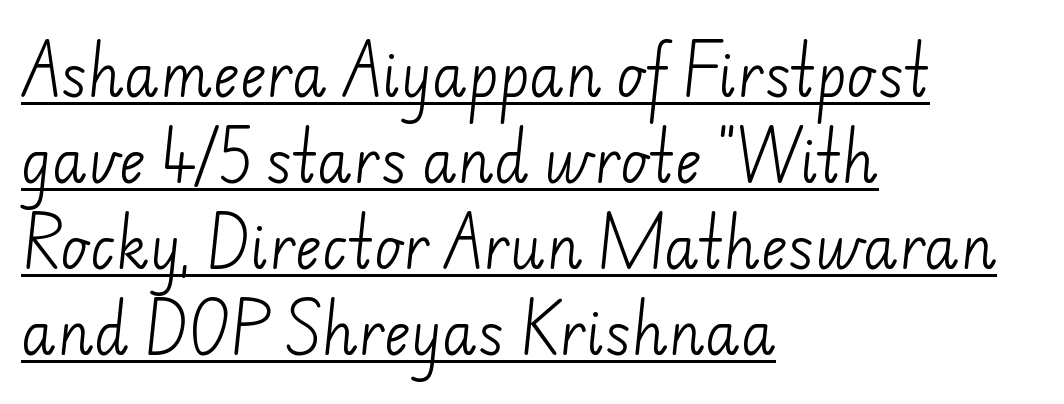
The image shows 57 px light sans-serif type; set left-aligned, normal line spacing (1.51x), normal letter spacing, underlined; low stroke contrast and a small x-height.
